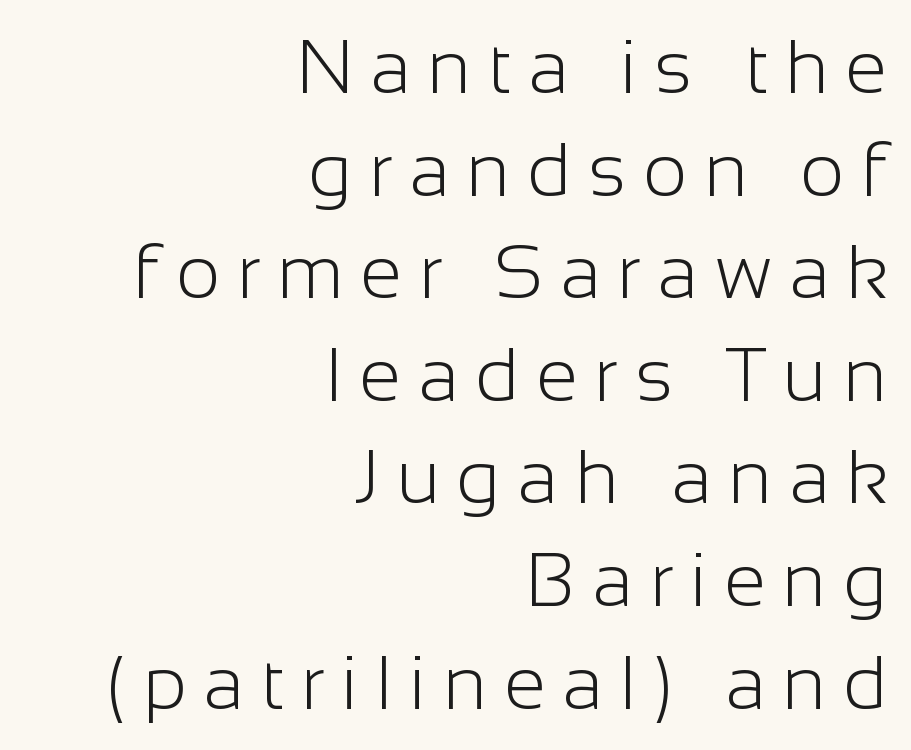
The image shows 76 px light sans-serif type, upright; set right-aligned, normal line spacing (1.35x), unusually wide letter spacing (+0.22 em), not underlined; low stroke contrast and a medium x-height.
